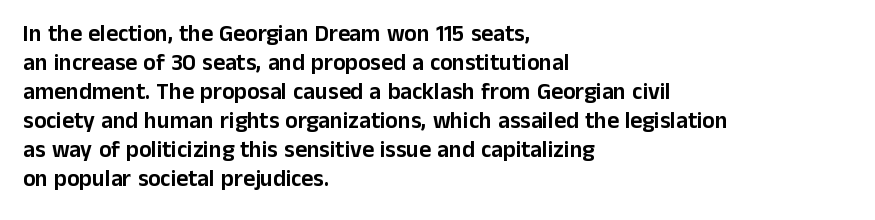
Q: Is the text italic (slanted)? A: No, it is upright.
Q: Is the text underlined? A: No.
Q: How is the paragraph aligned? A: Left-aligned.
Q: Is the spacing between letters normal or unusually wide? A: Normal.
Q: Is the spacing between lines tight, normal or loose? A: Normal.
